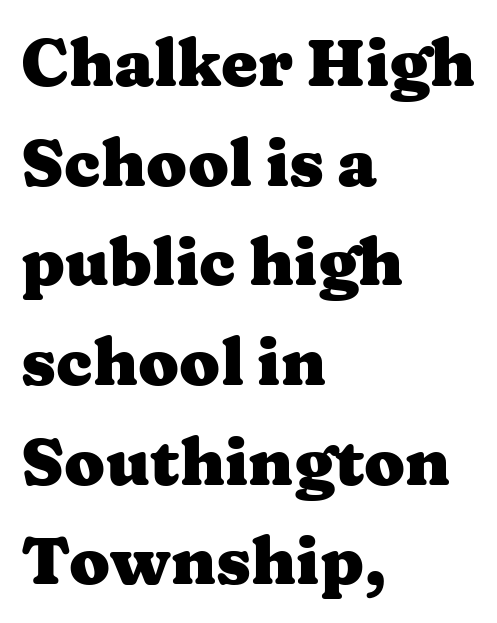
The image shows 66 px heavy, wide serif type, upright; set left-aligned, normal line spacing (1.51x), normal letter spacing, not underlined; medium stroke contrast and a medium x-height.
